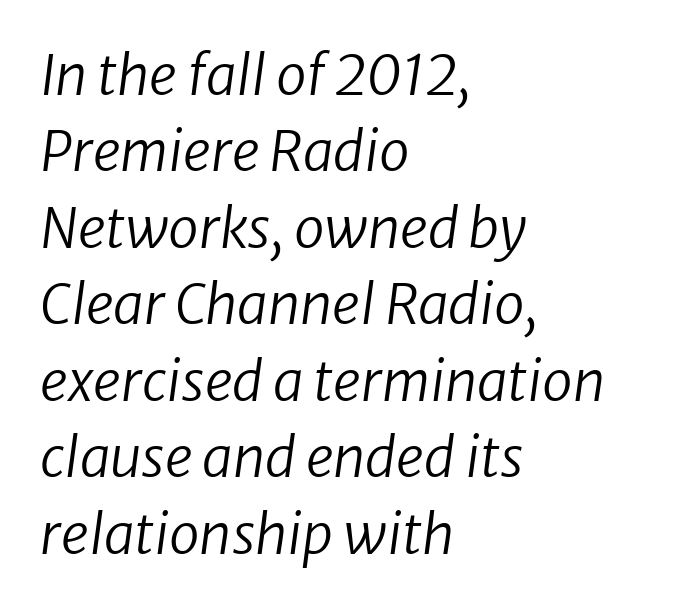
The text carries the slant typical of an italic or oblique font. Nobody drew a line under any word here. These glyphs show unthickened strokes, regular width or finer. Line beginnings align vertically; line endings do not. Here the designer chose a conventional face with non-uniform glyph widths.
